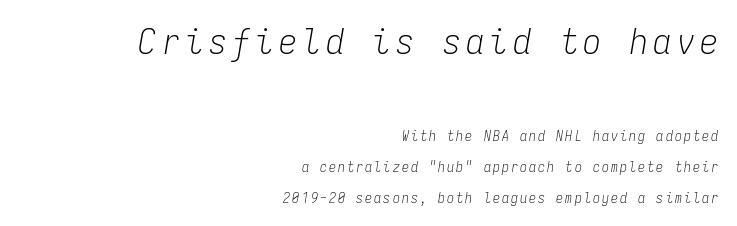
The image shows 36 px light, condensed type, italic (leaning right), monospaced; set right-aligned, loose line spacing (2.2x), not underlined; the first (top) block is 2.57x larger; low stroke contrast and a medium x-height.
